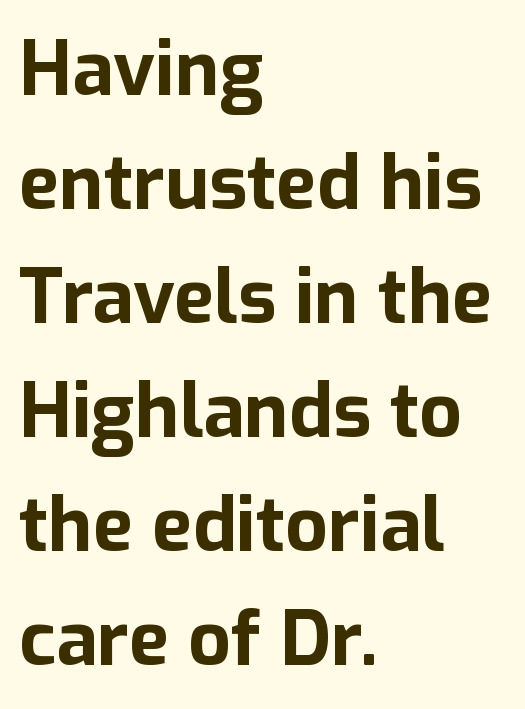
The image shows 75 px bold sans-serif type, upright; set left-aligned, normal line spacing (1.52x), normal letter spacing, not underlined; low stroke contrast and a medium x-height.
